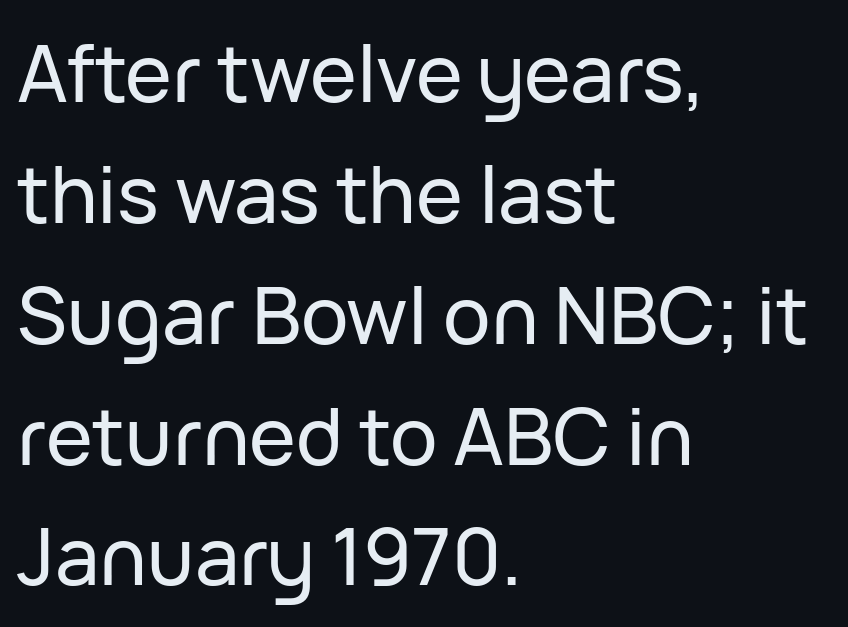
{"serif": "no", "italic": "no", "width": "normal", "stroke_contrast": "low", "x_height": "medium", "monospaced": "no", "underline": "no", "align": "left", "line_spacing": "normal", "line_spacing_ratio": 1.53, "letter_spacing": "normal", "letter_spacing_em": 0.0, "glyph_px": 79}
